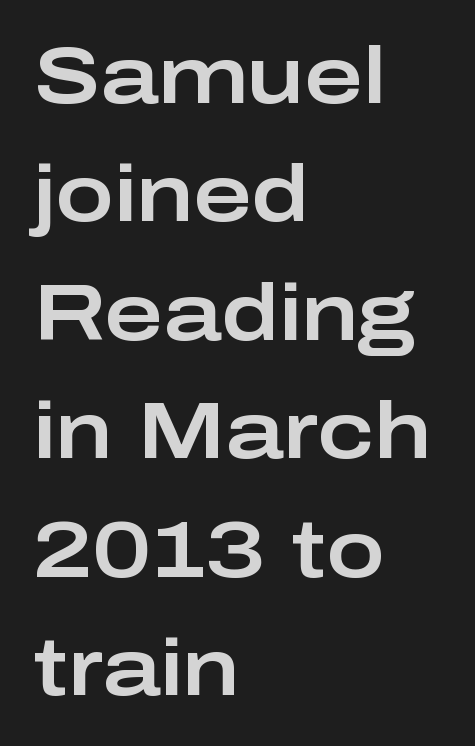
Check under the words: just untouched page. Do the characters align in a grid? No, the font is proportional. Here the glyphs are tracked normally, forming tight word shapes. The axis of the letterforms is exactly vertical. The line-height multiplier appears to be the usual default. Caption: multi-line text, flush left, ragged right.
